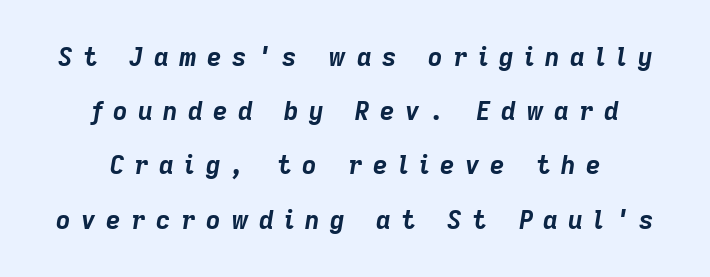
{"italic": "yes", "lean": "right", "slant_degrees": 9, "bold": "yes", "underline": "no", "align": "center", "line_spacing": "loose", "line_spacing_ratio": 2.17, "letter_spacing": "wide", "letter_spacing_em": 0.42, "glyph_px": 25}
